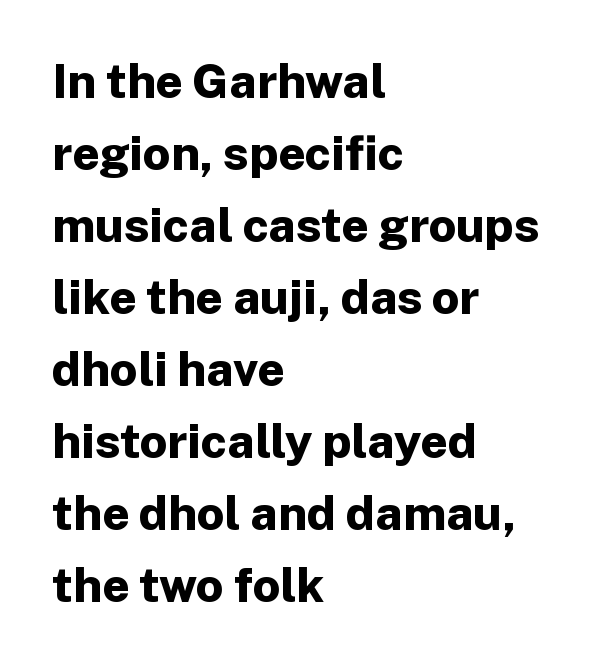
{"serif": "no", "italic": "no", "bold": "yes", "weight": "bold", "width": "normal", "stroke_contrast": "low", "x_height": "medium", "monospaced": "no", "underline": "no", "align": "left", "line_spacing": "normal", "line_spacing_ratio": 1.5, "letter_spacing": "normal", "letter_spacing_em": 0.0, "glyph_px": 48}
